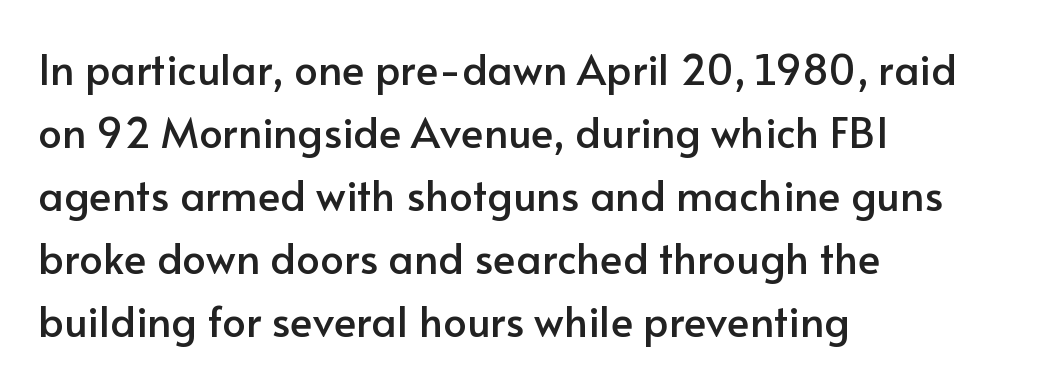
Line beginnings align vertically; line endings do not. Does the lettering tilt? It doesn't — this is upright. Regarding serifs, this sample does without them. Here the glyphs are tracked normally, forming tight word shapes.
